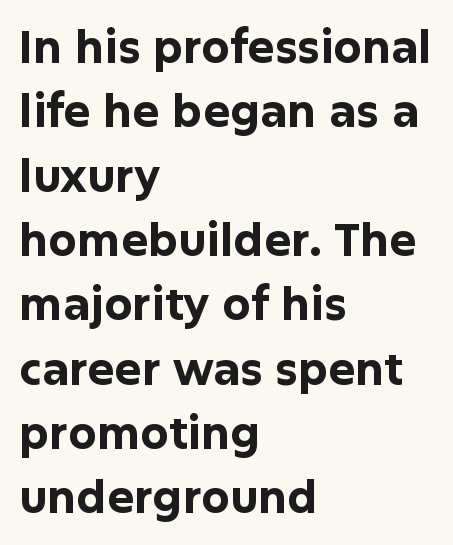
Q: Is the text bold? A: Yes.
Q: Is the text italic (slanted)? A: No, it is upright.
Q: Is the typeface a serif or a sans-serif typeface? A: Sans-serif.
Q: Is the text underlined? A: No.
Q: How is the paragraph aligned? A: Left-aligned.
Q: Is the spacing between letters normal or unusually wide? A: Normal.
Q: Is the spacing between lines tight, normal or loose? A: Normal.
Q: Width (condensed, normal, or wide)? A: Normal.
Q: Stroke contrast? A: Low.
Q: x-height? A: Medium.
Q: Monospaced? A: No.
